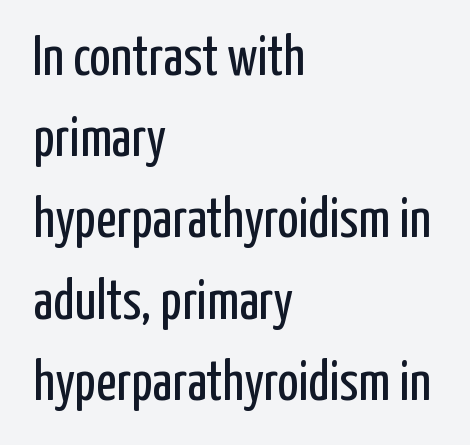
Q: Is the text bold? A: No.
Q: Is the text italic (slanted)? A: No, it is upright.
Q: Is the typeface a serif or a sans-serif typeface? A: Sans-serif.
Q: Is the text underlined? A: No.
Q: How is the paragraph aligned? A: Left-aligned.
Q: Is the spacing between letters normal or unusually wide? A: Normal.
Q: Is the spacing between lines tight, normal or loose? A: Normal.
Q: Width (condensed, normal, or wide)? A: Condensed.
Q: Stroke contrast? A: Low.
Q: x-height? A: Medium.
Q: Monospaced? A: No.
